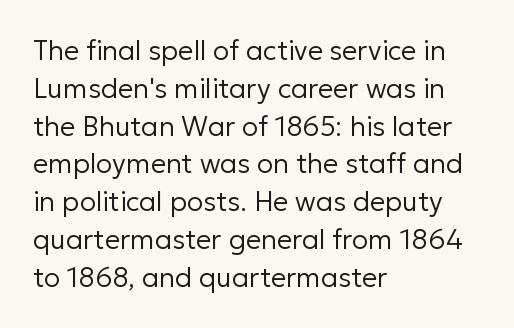
{"italic": "no", "bold": "no", "underline": "no", "align": "left", "line_spacing": "normal", "line_spacing_ratio": 1.4, "letter_spacing": "normal", "letter_spacing_em": 0.0, "glyph_px": 27}
